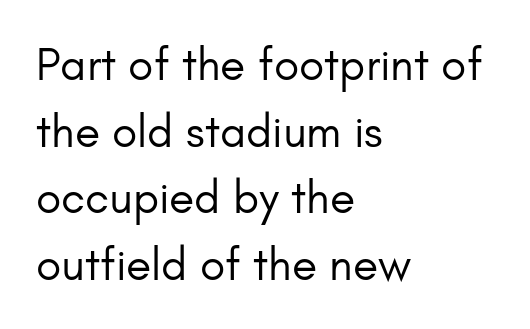
Q: Is the text bold? A: No.
Q: Is the text italic (slanted)? A: No, it is upright.
Q: Is the typeface a serif or a sans-serif typeface? A: Sans-serif.
Q: Is the text underlined? A: No.
Q: How is the paragraph aligned? A: Left-aligned.
Q: Is the spacing between letters normal or unusually wide? A: Normal.
Q: Is the spacing between lines tight, normal or loose? A: Normal.
Q: Width (condensed, normal, or wide)? A: Normal.
Q: Stroke contrast? A: Low.
Q: x-height? A: Small.
Q: Monospaced? A: No.
